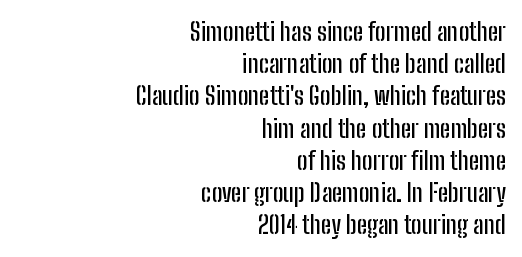
{"italic": "no", "underline": "no", "align": "right", "line_spacing": "normal", "line_spacing_ratio": 1.29, "letter_spacing": "normal", "letter_spacing_em": 0.0, "glyph_px": 25}
